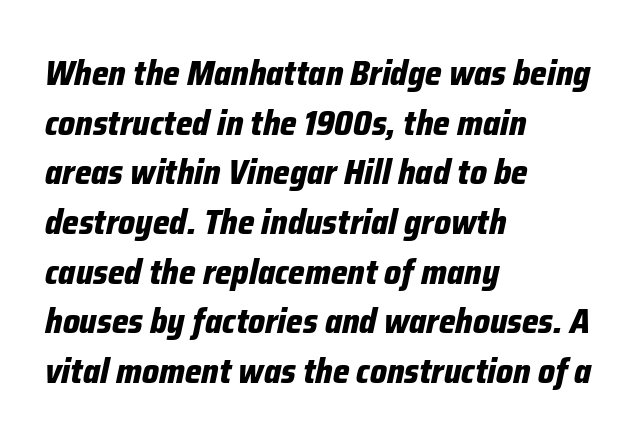
{"italic": "yes", "lean": "right", "slant_degrees": 12, "bold": "yes", "weight": "bold", "width": "condensed", "stroke_contrast": "low", "x_height": "medium", "monospaced": "no", "underline": "no", "align": "left", "line_spacing": "normal", "line_spacing_ratio": 1.42, "letter_spacing": "normal", "letter_spacing_em": 0.0, "glyph_px": 35}
